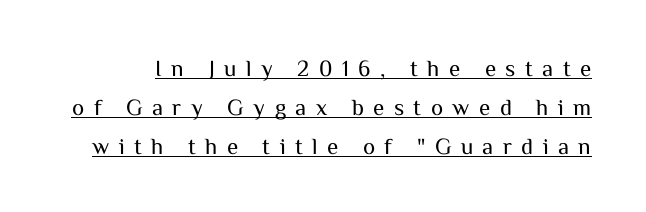
{"italic": "no", "bold": "no", "underline": "yes", "line_spacing": "normal", "line_spacing_ratio": 1.69, "letter_spacing": "wide", "letter_spacing_em": 0.41, "glyph_px": 23}
